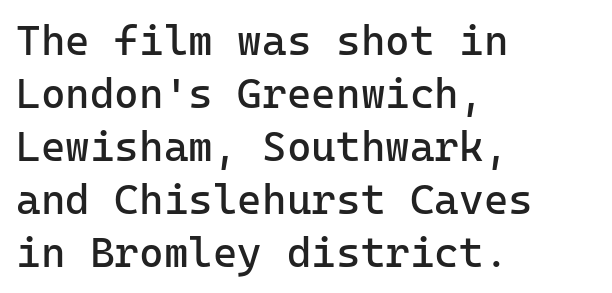
{"serif": "no", "italic": "no", "bold": "no", "weight": "regular", "width": "normal", "stroke_contrast": "low", "x_height": "medium", "monospaced": "yes", "underline": "no", "align": "left", "line_spacing": "normal", "line_spacing_ratio": 1.26, "letter_spacing": "normal", "letter_spacing_em": 0.0, "glyph_px": 42}
